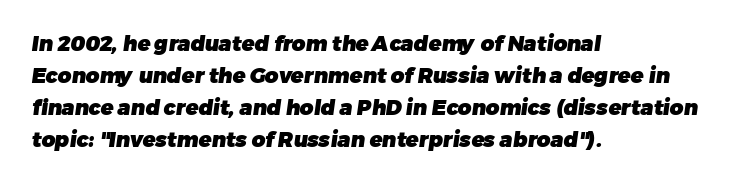
{"bold": "yes", "underline": "no", "align": "left", "line_spacing": "normal", "line_spacing_ratio": 1.52, "letter_spacing": "normal", "letter_spacing_em": 0.0, "glyph_px": 21}
